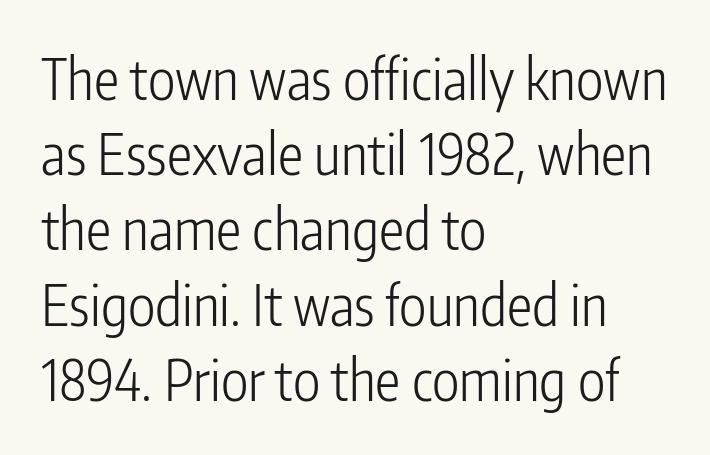
Q: Is the text bold? A: No.
Q: Is the text italic (slanted)? A: No, it is upright.
Q: Is the typeface a serif or a sans-serif typeface? A: Sans-serif.
Q: Is the text underlined? A: No.
Q: How is the paragraph aligned? A: Left-aligned.
Q: Is the spacing between letters normal or unusually wide? A: Normal.
Q: Is the spacing between lines tight, normal or loose? A: Normal.
Q: Width (condensed, normal, or wide)? A: Condensed.
Q: Stroke contrast? A: Low.
Q: x-height? A: Medium.
Q: Monospaced? A: No.
